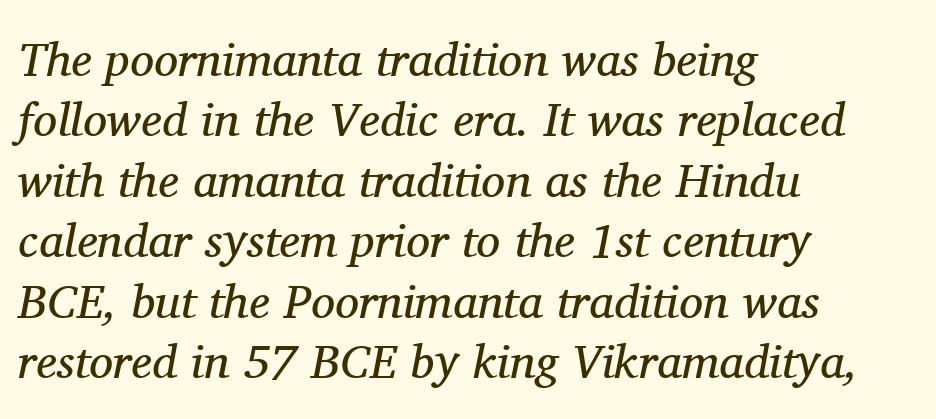
{"serif": "yes", "italic": "yes", "lean": "right", "slant_degrees": 11, "bold": "no", "weight": "regular", "width": "normal", "stroke_contrast": "medium", "x_height": "medium", "monospaced": "no", "underline": "no", "align": "left", "line_spacing": "normal", "line_spacing_ratio": 1.26, "letter_spacing": "normal", "letter_spacing_em": 0.0, "glyph_px": 48}
